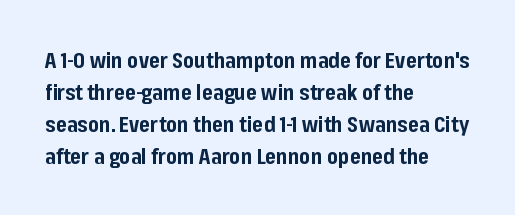
{"italic": "no", "bold": "yes", "underline": "no", "align": "left", "line_spacing": "normal", "line_spacing_ratio": 1.52, "letter_spacing": "normal", "letter_spacing_em": 0.0, "glyph_px": 21}
